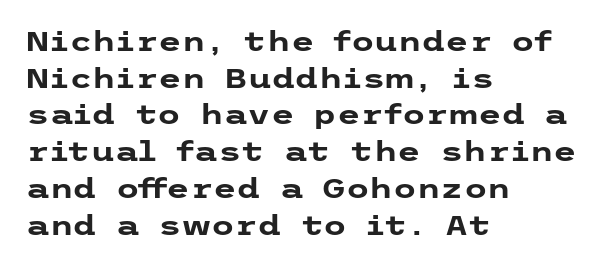
The image shows 27 px bold type, upright; set left-aligned, normal line spacing (1.36x), normal letter spacing, not underlined.
